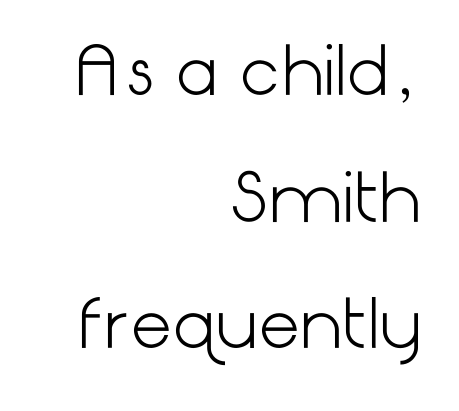
Q: Is the text bold? A: No.
Q: Is the text italic (slanted)? A: No, it is upright.
Q: Is the typeface a serif or a sans-serif typeface? A: Sans-serif.
Q: Is the text underlined? A: No.
Q: How is the paragraph aligned? A: Right-aligned.
Q: Is the spacing between letters normal or unusually wide? A: Normal.
Q: Is the spacing between lines tight, normal or loose? A: Loose.
Q: Width (condensed, normal, or wide)? A: Normal.
Q: Stroke contrast? A: Low.
Q: x-height? A: Medium.
